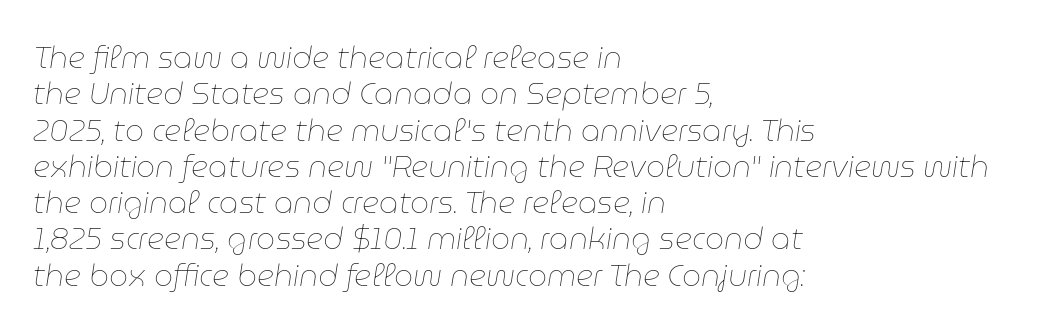
Q: Is the text bold? A: No.
Q: Is the text italic (slanted)? A: Yes, it leans right by about 9 degrees.
Q: Is the text underlined? A: No.
Q: How is the paragraph aligned? A: Left-aligned.
Q: Is the spacing between letters normal or unusually wide? A: Normal.
Q: Width (condensed, normal, or wide)? A: Normal.
Q: Stroke contrast? A: Low.
Q: x-height? A: Medium.
Q: Monospaced? A: No.
